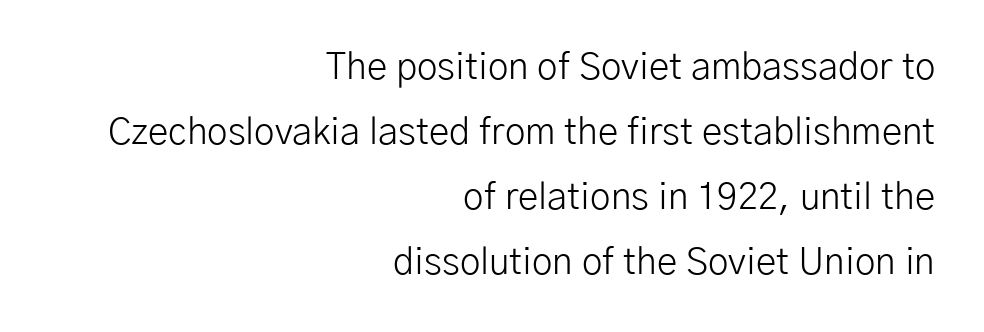
The image shows 37 px light sans-serif type, upright; set right-aligned, line spacing 1.76x, normal letter spacing, not underlined; low stroke contrast and a medium x-height.
